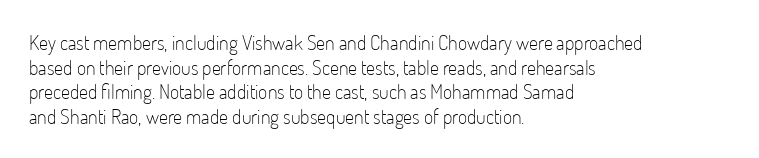
Casual observation: everything's shoved over to the left. This is not heavy type; no bold has been used. Italic? Not at all — the glyphs are vertical. The space beneath each line is pristine and unruled. No extra tracking has been applied to these lines.
